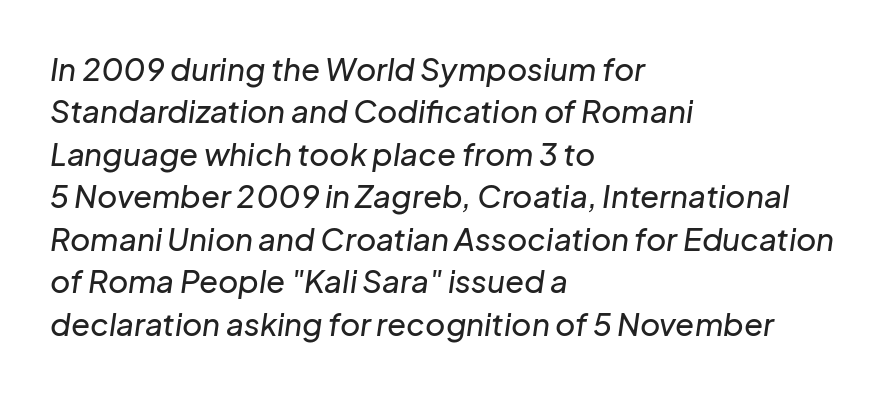
The image shows 31 px text type, italic (leaning right); set left-aligned, normal line spacing (1.37x), normal letter spacing, not underlined; low stroke contrast and a medium x-height.
